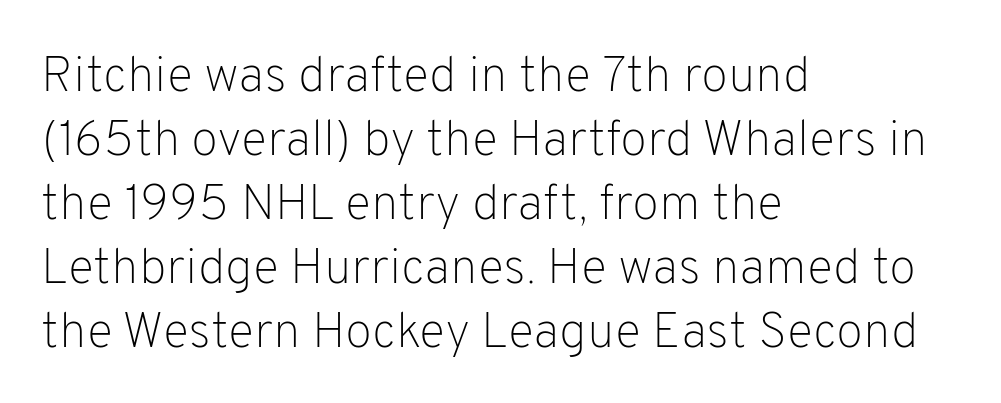
The image shows 50 px light sans-serif type, upright; set left-aligned, normal line spacing (1.28x), normal letter spacing, not underlined; low stroke contrast and a medium x-height.
